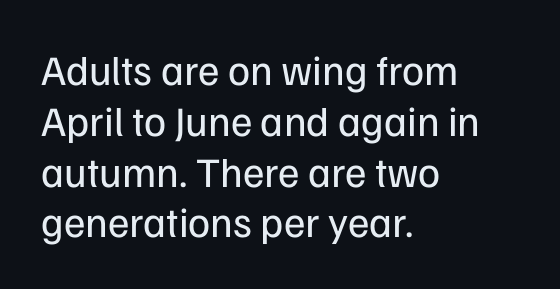
Q: Is the text bold? A: No.
Q: Is the text italic (slanted)? A: No, it is upright.
Q: Is the typeface a serif or a sans-serif typeface? A: Sans-serif.
Q: Is the text underlined? A: No.
Q: How is the paragraph aligned? A: Left-aligned.
Q: Is the spacing between letters normal or unusually wide? A: Normal.
Q: Width (condensed, normal, or wide)? A: Normal.
Q: Stroke contrast? A: Low.
Q: x-height? A: Medium.
Q: Monospaced? A: No.
